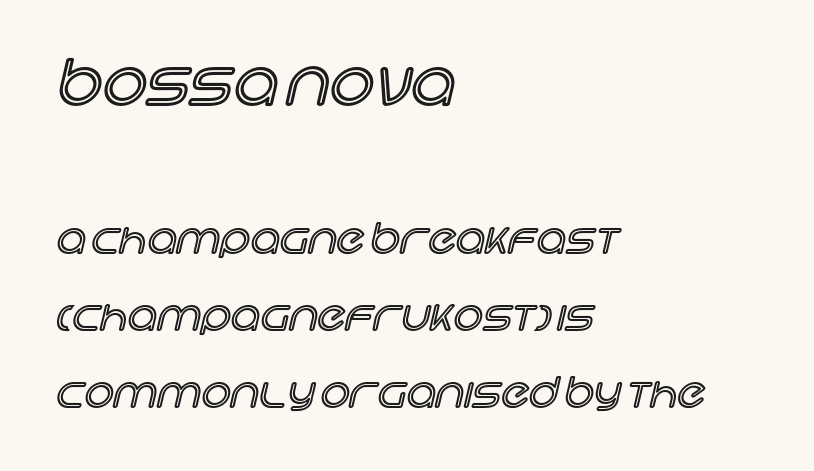
The image shows 62 px text type; set left-aligned, line spacing 1.88x, normal letter spacing, not underlined; the first (top) block is 1.51x larger; a large x-height.
